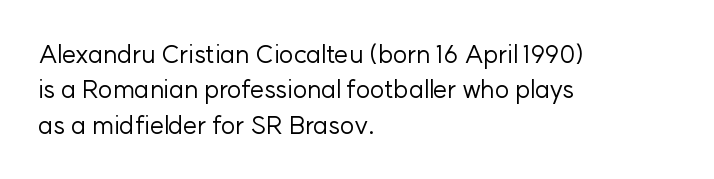
Q: Is the text bold? A: No.
Q: Is the text italic (slanted)? A: No, it is upright.
Q: Is the text underlined? A: No.
Q: How is the paragraph aligned? A: Left-aligned.
Q: Is the spacing between letters normal or unusually wide? A: Normal.
Q: Is the spacing between lines tight, normal or loose? A: Normal.
